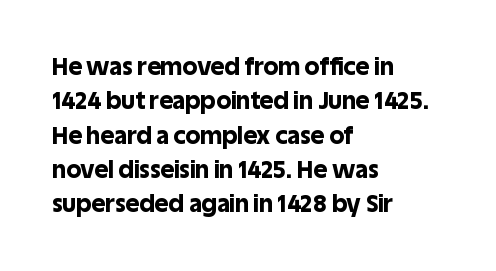
The image shows 24 px bold type, upright; set left-aligned, normal line spacing (1.43x), normal letter spacing, not underlined.
